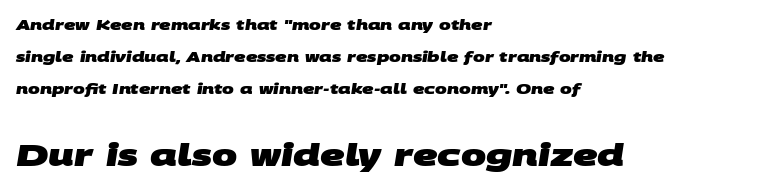
The image shows 30 px heavy, wide sans-serif type; set left-aligned, loose line spacing (2.28x), normal letter spacing, not underlined; the second (bottom) block is 2.14x larger; medium stroke contrast and a large x-height.
